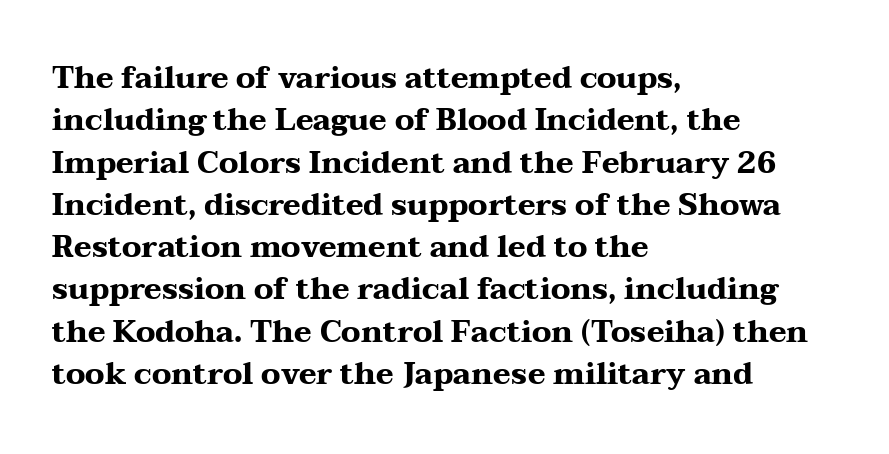
Horizontal bands of white between lines are of average thickness. Posture: straight, roman, zero tilt. Short and long lines alike share a common starting point at left. Look at the bottom of the vertical strokes: they flare into serifs here. Summary of weight: heavy, a full bold. Look at the tracking — it's just the regular setting, nothing added.
